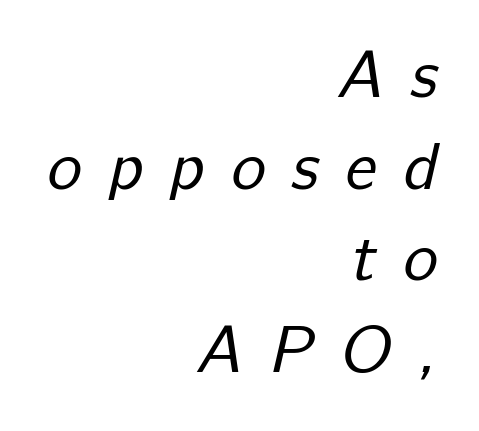
{"serif": "no", "bold": "no", "weight": "regular", "width": "normal", "stroke_contrast": "low", "x_height": "medium", "monospaced": "no", "underline": "no", "align": "right", "line_spacing": "normal", "line_spacing_ratio": 1.39, "letter_spacing": "wide", "letter_spacing_em": 0.4, "glyph_px": 66}
